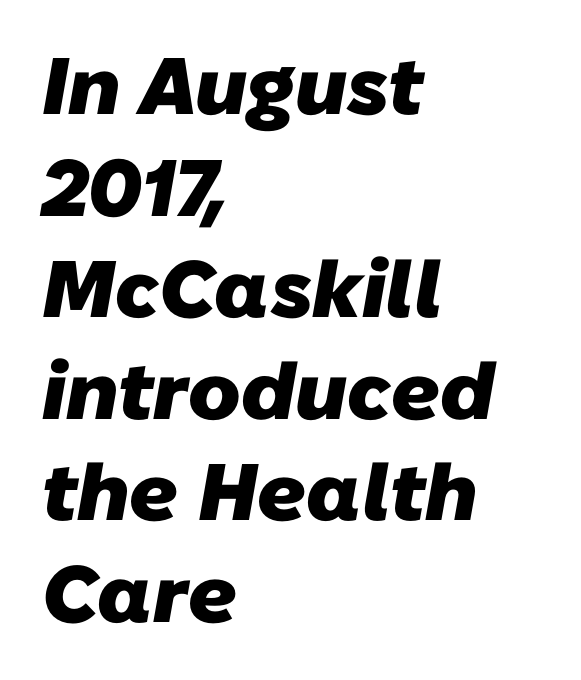
Q: Is the text bold? A: Yes.
Q: Is the typeface a serif or a sans-serif typeface? A: Sans-serif.
Q: Is the text underlined? A: No.
Q: How is the paragraph aligned? A: Left-aligned.
Q: Is the spacing between letters normal or unusually wide? A: Normal.
Q: Is the spacing between lines tight, normal or loose? A: Normal.
Q: Width (condensed, normal, or wide)? A: Normal.
Q: Stroke contrast? A: Low.
Q: x-height? A: Medium.
Q: Monospaced? A: No.
